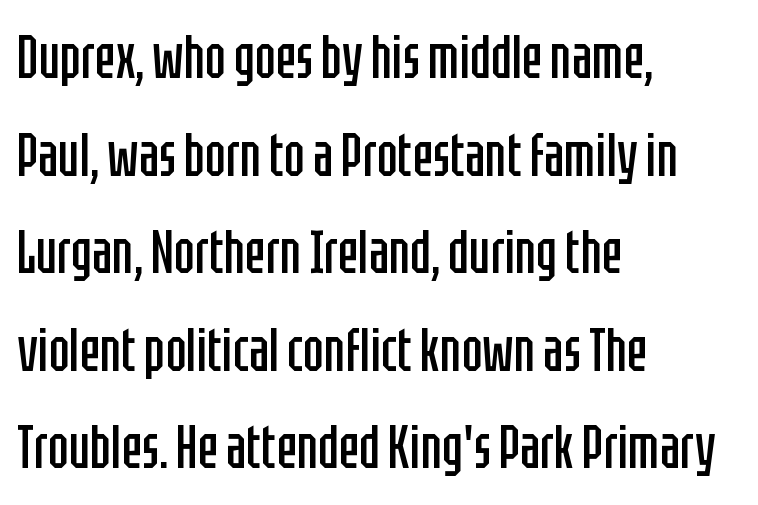
The image shows 61 px regular-weight, condensed sans-serif type, upright; set left-aligned, normal line spacing (1.6x), normal letter spacing, not underlined; low stroke contrast and a large x-height.
